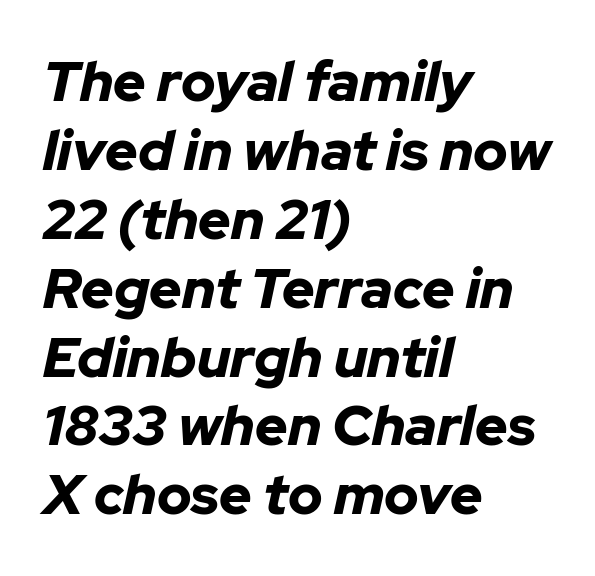
Q: Is the text bold? A: Yes.
Q: Is the text italic (slanted)? A: Yes, it leans right by about 12 degrees.
Q: Is the text underlined? A: No.
Q: How is the paragraph aligned? A: Left-aligned.
Q: Is the spacing between letters normal or unusually wide? A: Normal.
Q: Width (condensed, normal, or wide)? A: Normal.
Q: Stroke contrast? A: Low.
Q: x-height? A: Medium.
Q: Monospaced? A: No.
